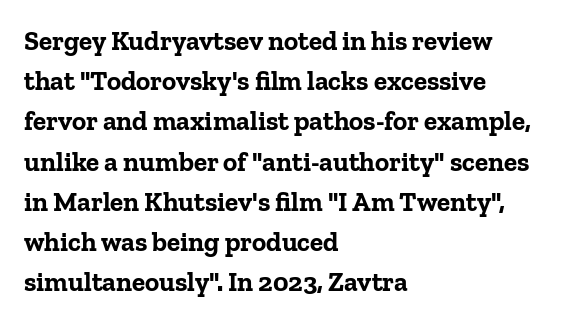
{"italic": "no", "bold": "yes", "underline": "no", "align": "left", "line_spacing": "normal", "line_spacing_ratio": 1.49, "letter_spacing": "normal", "letter_spacing_em": 0.0, "glyph_px": 27}
